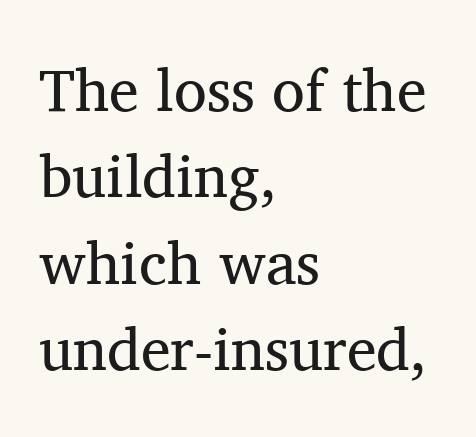
Q: Is the text bold? A: No.
Q: Is the text italic (slanted)? A: No, it is upright.
Q: Is the typeface a serif or a sans-serif typeface? A: Serif.
Q: Is the text underlined? A: No.
Q: How is the paragraph aligned? A: Left-aligned.
Q: Is the spacing between letters normal or unusually wide? A: Normal.
Q: Is the spacing between lines tight, normal or loose? A: Normal.
Q: Width (condensed, normal, or wide)? A: Normal.
Q: Stroke contrast? A: Medium.
Q: x-height? A: Medium.
Q: Monospaced? A: No.
